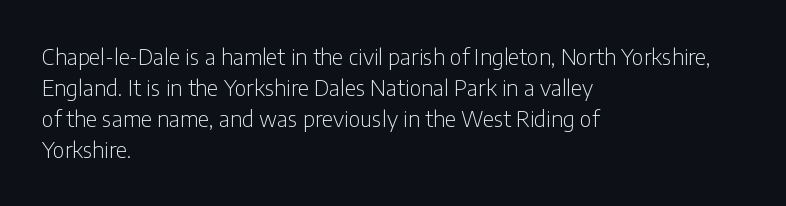
Q: Is the text bold? A: No.
Q: Is the text italic (slanted)? A: No, it is upright.
Q: Is the text underlined? A: No.
Q: How is the paragraph aligned? A: Left-aligned.
Q: Is the spacing between letters normal or unusually wide? A: Normal.
Q: Is the spacing between lines tight, normal or loose? A: Normal.
